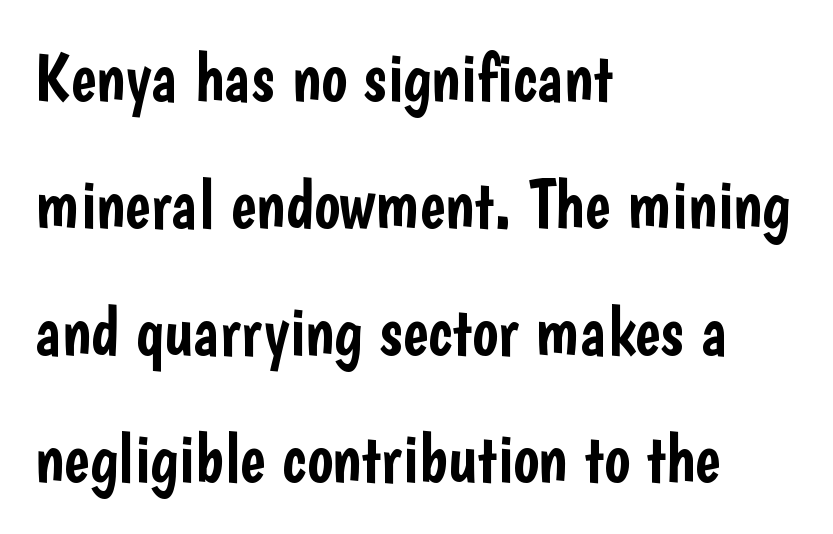
The image shows 69 px condensed sans-serif type, upright; set left-aligned, line spacing 1.84x, normal letter spacing, not underlined; low stroke contrast and a medium x-height.
